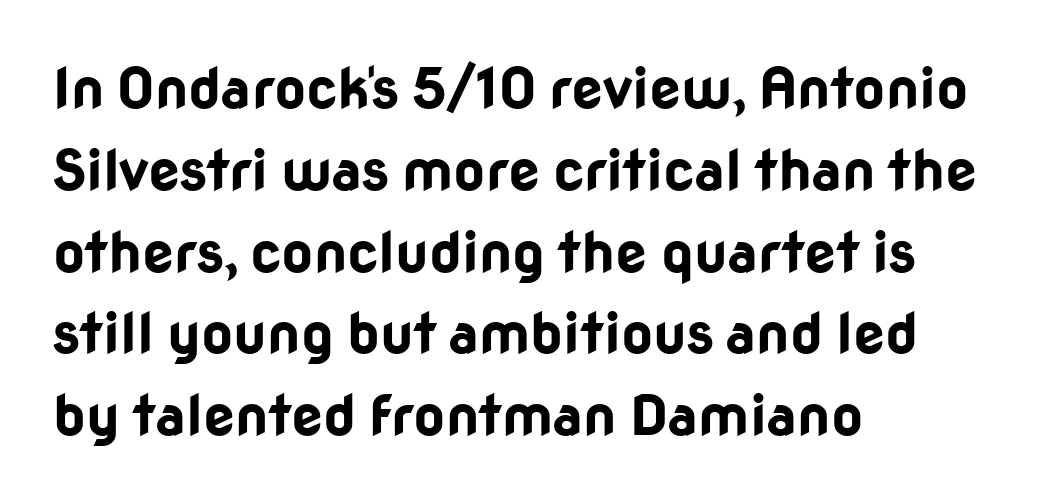
The image shows 56 px bold sans-serif type, upright; set left-aligned, normal line spacing (1.46x), normal letter spacing, not underlined; low stroke contrast and a medium x-height.
